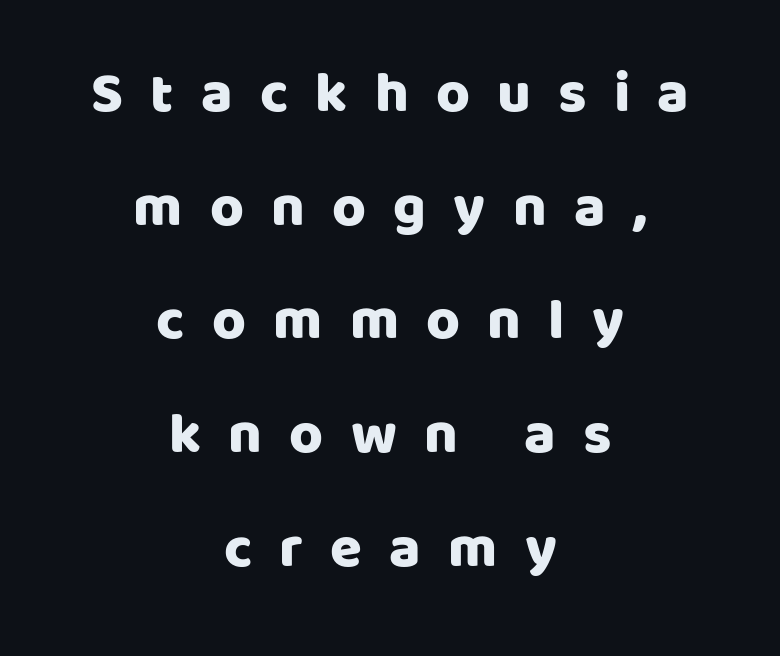
This sample uses expanded letter spacing, leaving extra air between glyphs. The rendering shows plain stroke endings on the letterforms — a sans-serif design. The font's upright variant was chosen for this text. Nobody drew a line under any word here. The block of text is sparse from top to bottom, with ample space between rows.
